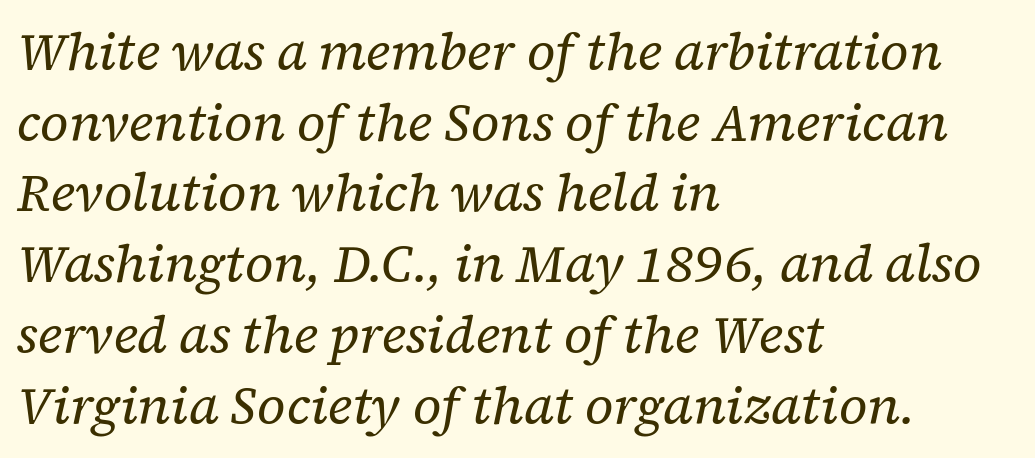
Q: Is the text bold? A: No.
Q: Is the text italic (slanted)? A: Yes, it leans right by about 12 degrees.
Q: Is the typeface a serif or a sans-serif typeface? A: Serif.
Q: Is the text underlined? A: No.
Q: How is the paragraph aligned? A: Left-aligned.
Q: Is the spacing between letters normal or unusually wide? A: Normal.
Q: Is the spacing between lines tight, normal or loose? A: Normal.
Q: Width (condensed, normal, or wide)? A: Normal.
Q: Stroke contrast? A: Low.
Q: x-height? A: Medium.
Q: Monospaced? A: No.
